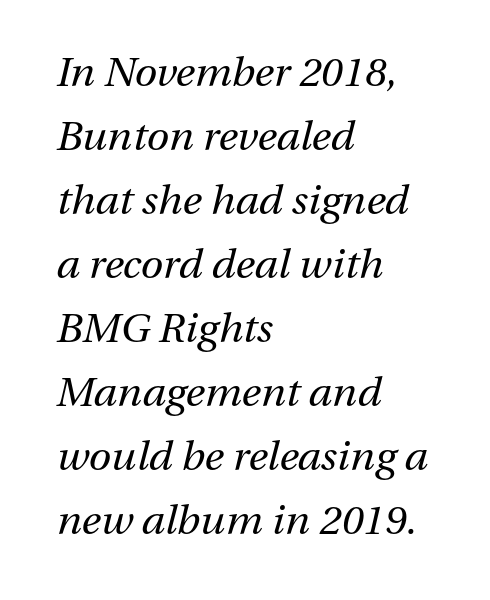
The image shows 41 px regular-weight type, italic (leaning right); set left-aligned, normal line spacing (1.56x), normal letter spacing, not underlined; medium stroke contrast and a medium x-height.
